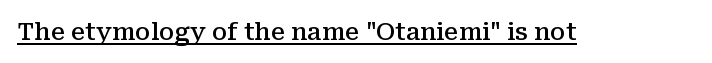
The image shows 24 px text type, upright; set normal letter spacing, underlined.
